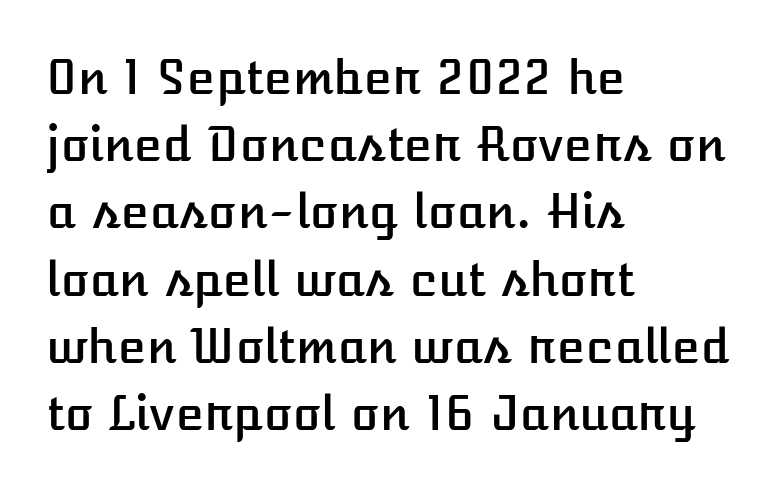
The image shows 47 px text type, upright; set left-aligned, normal line spacing (1.43x), normal letter spacing, not underlined; low stroke contrast and a medium x-height.
